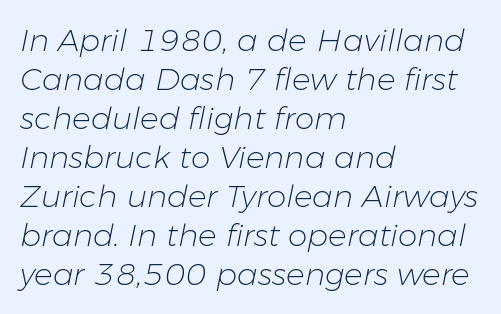
Glyph-to-glyph distance matches everyday printed text. Stem width sits at or under what a default text font uses. Nobody drew a line under any word here. Notice how descenders clear the ascenders below comfortably — that's standard leading.
